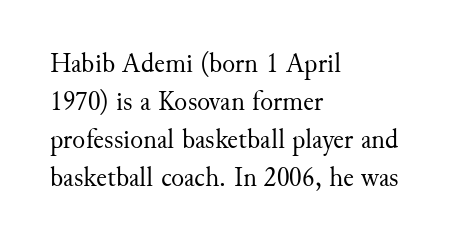
Q: Is the text bold? A: No.
Q: Is the text italic (slanted)? A: No, it is upright.
Q: Is the text underlined? A: No.
Q: How is the paragraph aligned? A: Left-aligned.
Q: Is the spacing between letters normal or unusually wide? A: Normal.
Q: Is the spacing between lines tight, normal or loose? A: Normal.
